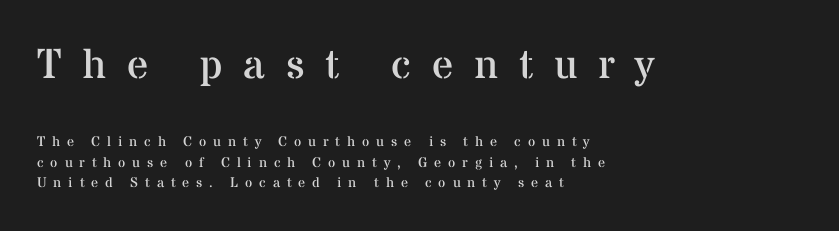
No italicization has been applied; the sample stays upright. Compared with typical paragraphs, the rows here are spaced about the same. Each stroke keeps to a modest, everyday thickness or less. The space beneath each line is pristine and unruled.
